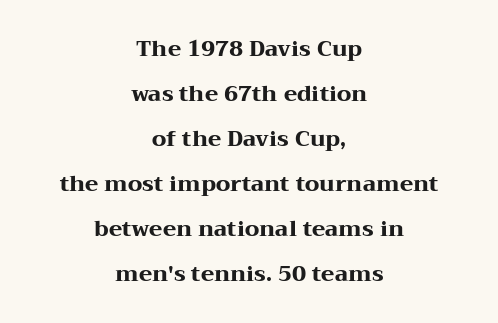
{"italic": "no", "bold": "yes", "underline": "no", "align": "center", "line_spacing": "loose", "line_spacing_ratio": 2.05, "letter_spacing": "normal", "letter_spacing_em": 0.0, "glyph_px": 22}
